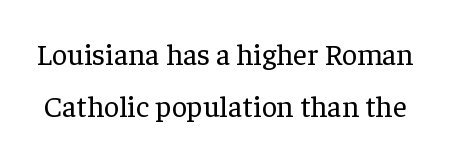
Q: Is the text bold? A: No.
Q: Is the text italic (slanted)? A: No, it is upright.
Q: Is the typeface a serif or a sans-serif typeface? A: Serif.
Q: Is the text underlined? A: No.
Q: Is the spacing between letters normal or unusually wide? A: Normal.
Q: Width (condensed, normal, or wide)? A: Normal.
Q: Stroke contrast? A: Low.
Q: x-height? A: Medium.
Q: Monospaced? A: No.
